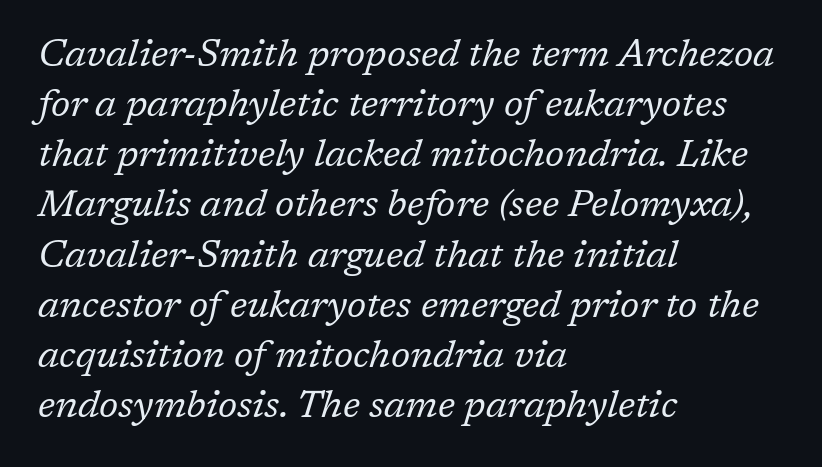
{"serif": "yes", "italic": "yes", "lean": "right", "slant_degrees": 17, "bold": "no", "weight": "regular", "width": "normal", "stroke_contrast": "low", "x_height": "medium", "monospaced": "no", "underline": "no", "align": "left", "line_spacing": "normal", "line_spacing_ratio": 1.32, "letter_spacing": "normal", "letter_spacing_em": 0.0, "glyph_px": 38}
